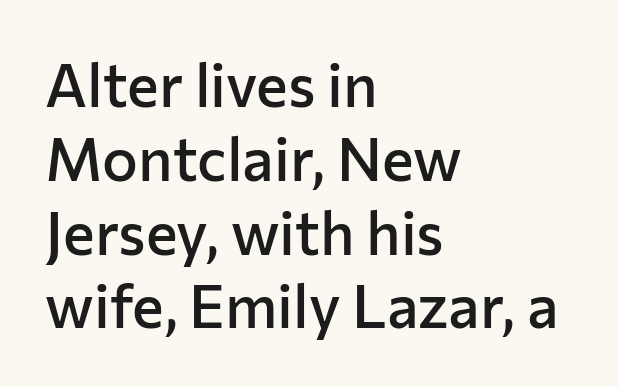
{"serif": "no", "italic": "no", "bold": "semi", "weight": "semibold", "width": "normal", "stroke_contrast": "low", "x_height": "medium", "monospaced": "no", "underline": "no", "align": "left", "line_spacing_ratio": 1.23, "letter_spacing": "normal", "letter_spacing_em": 0.0, "glyph_px": 60}
